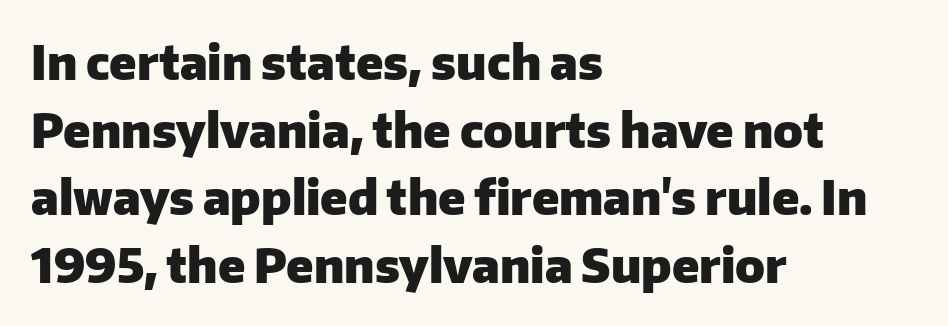
Q: Is the text bold? A: Yes.
Q: Is the text italic (slanted)? A: No, it is upright.
Q: Is the typeface a serif or a sans-serif typeface? A: Sans-serif.
Q: Is the text underlined? A: No.
Q: How is the paragraph aligned? A: Left-aligned.
Q: Is the spacing between letters normal or unusually wide? A: Normal.
Q: Is the spacing between lines tight, normal or loose? A: Normal.
Q: Width (condensed, normal, or wide)? A: Normal.
Q: Stroke contrast? A: Low.
Q: x-height? A: Medium.
Q: Monospaced? A: No.
